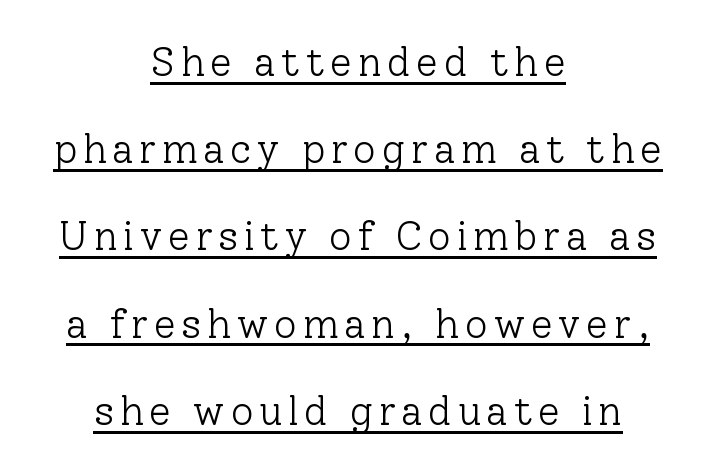
The image shows 40 px light serif type, upright; set centered, loose line spacing (2.18x), underlined; low stroke contrast and a medium x-height.
